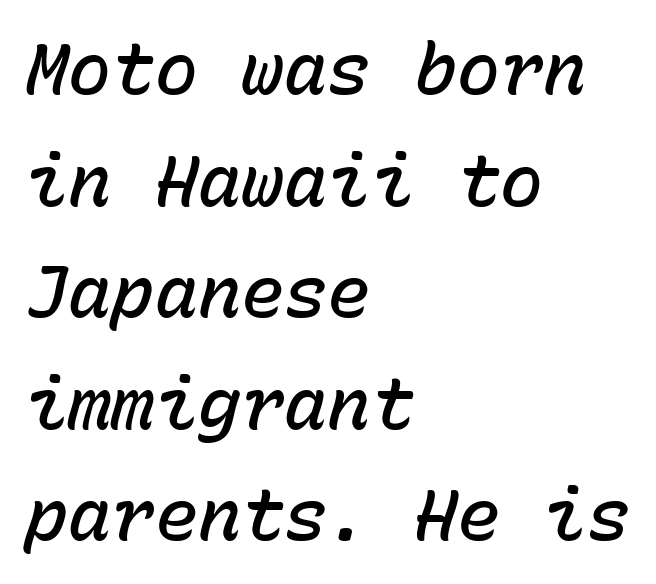
The image shows 72 px semibold type, italic (leaning right), monospaced; set left-aligned, normal line spacing (1.55x), normal letter spacing, not underlined; low stroke contrast and a medium x-height.
